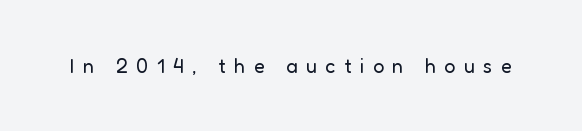
{"italic": "no", "bold": "no", "underline": "no", "letter_spacing": "wide", "letter_spacing_em": 0.42, "glyph_px": 20}
